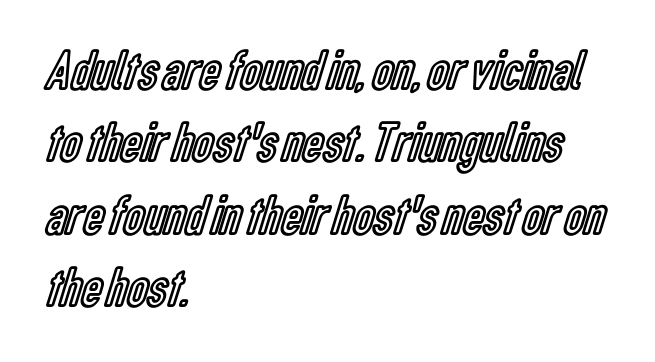
The image shows 57 px condensed type; set left-aligned, normal line spacing (1.27x), normal letter spacing, not underlined; a medium x-height.
